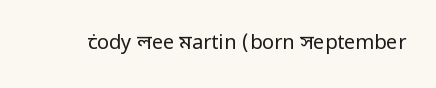
Posture: upright roman. Short note: letters normally spaced. The weight would be labelled regular, book, light, or lighter still. Lines of text with bare space underneath.
